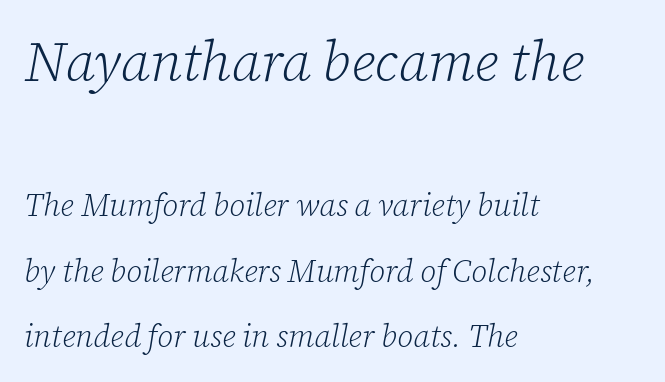
The image shows 55 px light serif type, italic (leaning right); set left-aligned, loose line spacing (2.1x), normal letter spacing, not underlined; the first (top) block is 1.77x larger; low stroke contrast and a medium x-height.
